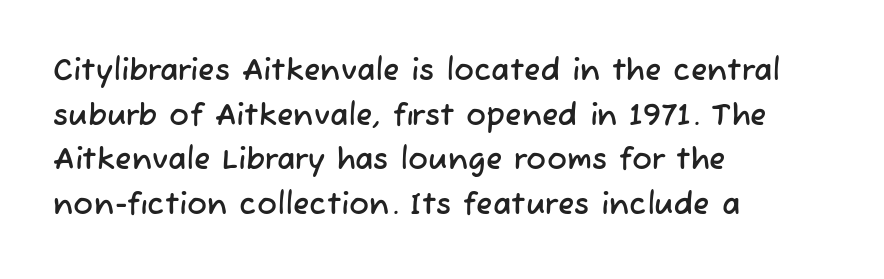
The image shows 30 px sans-serif type; set left-aligned, normal line spacing (1.49x), normal letter spacing, not underlined; low stroke contrast and a medium x-height.
